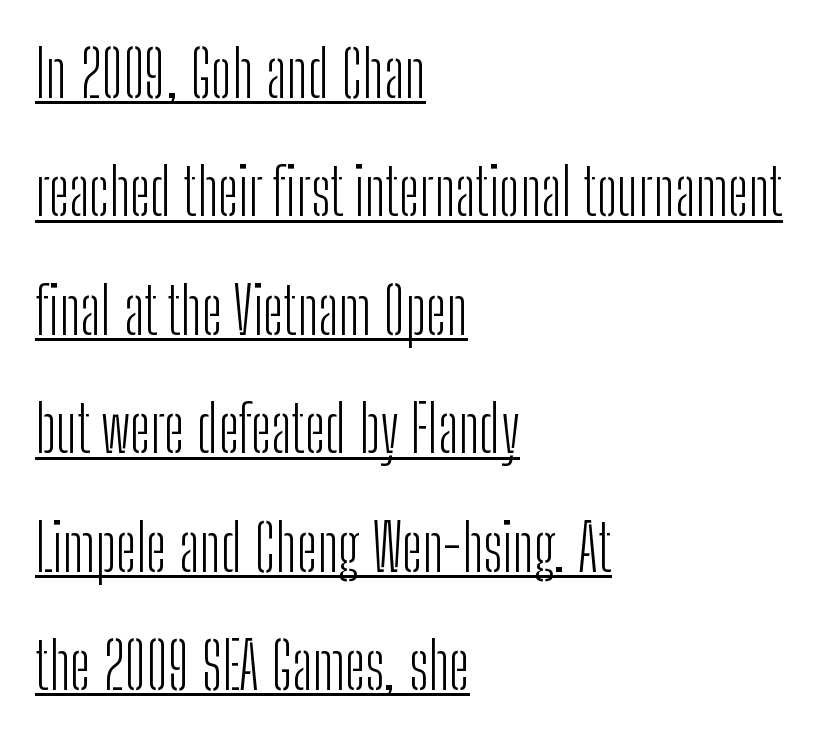
The image shows 64 px light, condensed sans-serif type, upright; set left-aligned, line spacing 1.85x, normal letter spacing, underlined; low stroke contrast and a medium x-height.
